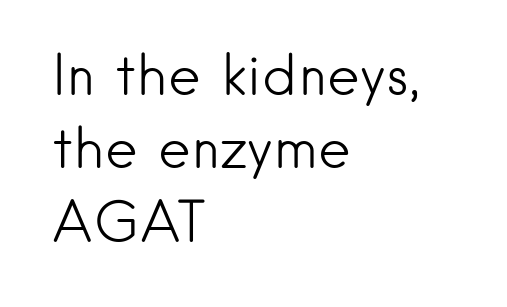
{"serif": "no", "italic": "no", "bold": "no", "weight": "light", "width": "normal", "stroke_contrast": "low", "x_height": "small", "monospaced": "no", "underline": "no", "align": "left", "line_spacing": "normal", "line_spacing_ratio": 1.31, "letter_spacing": "normal", "letter_spacing_em": 0.0, "glyph_px": 56}
